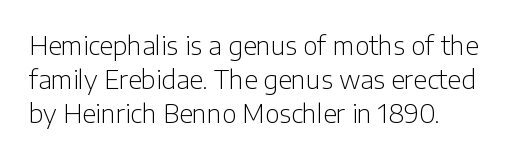
{"italic": "no", "bold": "no", "underline": "no", "align": "left", "line_spacing": "normal", "line_spacing_ratio": 1.37, "letter_spacing": "normal", "letter_spacing_em": 0.0, "glyph_px": 25}
